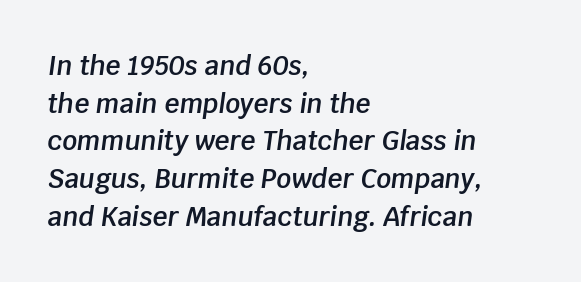
{"italic": "yes", "lean": "right", "slant_degrees": 8, "bold": "semi", "underline": "no", "align": "left", "line_spacing": "normal", "line_spacing_ratio": 1.45, "letter_spacing": "normal", "letter_spacing_em": 0.0, "glyph_px": 26}
